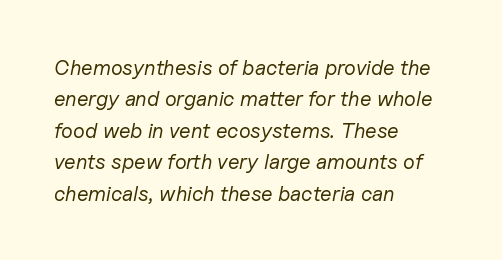
These lines are set flush left with a ragged right edge. The passage shown has conventional tracking throughout. When letters slant like this, we call the style italic. Has an underline been added? It has not. This sample keeps an unexceptional amount of space between lines.
